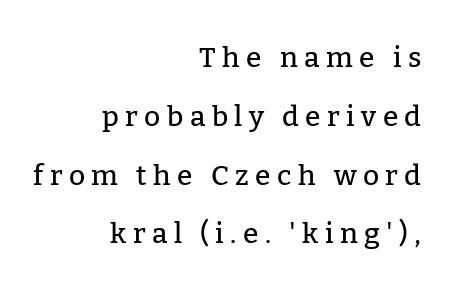
{"serif": "yes", "italic": "no", "width": "normal", "stroke_contrast": "low", "x_height": "medium", "monospaced": "no", "underline": "no", "align": "right", "line_spacing": "loose", "line_spacing_ratio": 2.1, "letter_spacing": "wide", "letter_spacing_em": 0.23, "glyph_px": 28}
